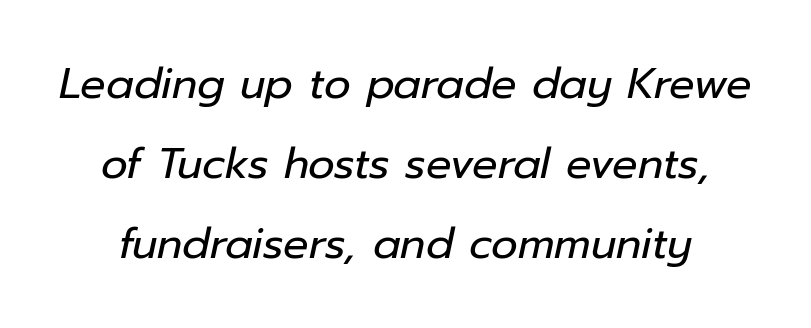
Q: Is the text bold? A: No.
Q: Is the text italic (slanted)? A: Yes, it leans right by about 12 degrees.
Q: Is the text underlined? A: No.
Q: Is the spacing between letters normal or unusually wide? A: Normal.
Q: Is the spacing between lines tight, normal or loose? A: Loose.
Q: Width (condensed, normal, or wide)? A: Normal.
Q: Stroke contrast? A: Low.
Q: x-height? A: Medium.
Q: Monospaced? A: No.
